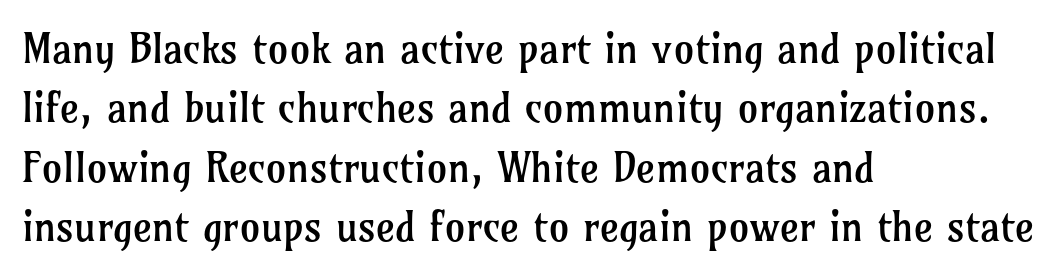
Q: Is the text bold? A: No.
Q: Is the text italic (slanted)? A: No, it is upright.
Q: Is the typeface a serif or a sans-serif typeface? A: Serif.
Q: Is the text underlined? A: No.
Q: How is the paragraph aligned? A: Left-aligned.
Q: Is the spacing between letters normal or unusually wide? A: Normal.
Q: Is the spacing between lines tight, normal or loose? A: Normal.
Q: Width (condensed, normal, or wide)? A: Normal.
Q: Stroke contrast? A: Low.
Q: x-height? A: Medium.
Q: Monospaced? A: No.
